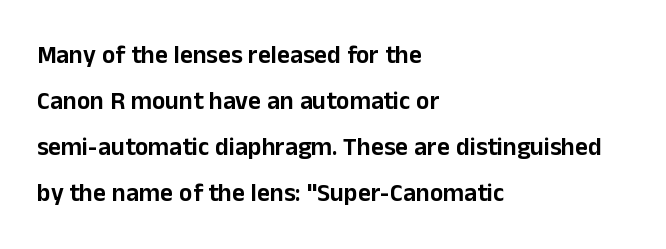
{"italic": "no", "underline": "no", "align": "left", "line_spacing_ratio": 1.84, "letter_spacing": "normal", "letter_spacing_em": 0.0, "glyph_px": 25}
